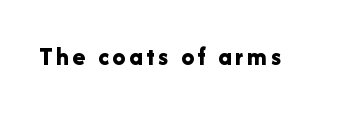
The image shows 26 px bold type, upright; set not underlined.
